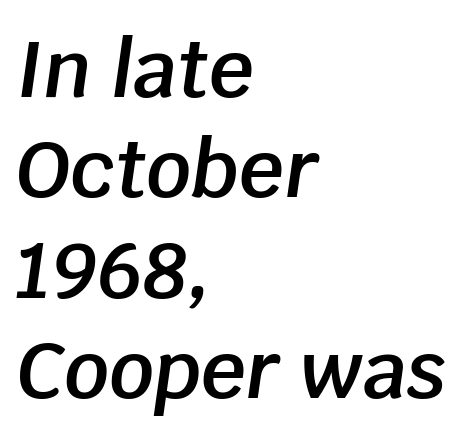
Students, this is semibold: more ink than regular, less than bold. Spacing between characters is what you'd get straight out of the box. Horizontally, the lines are justified to the leading edge only. This sample has the flowing, uneven cadence of proportional lettering.
